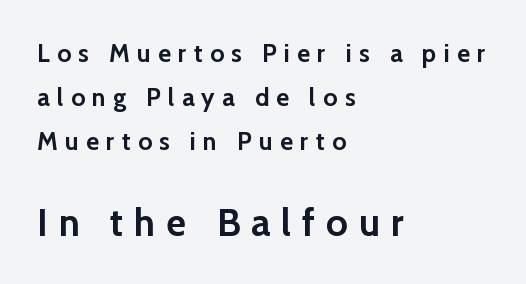
{"serif": "no", "italic": "no", "bold": "yes", "weight": "semibold", "width": "normal", "stroke_contrast": "low", "x_height": "medium", "monospaced": "no", "underline": "no", "align": "left", "line_spacing_ratio": 1.76, "letter_spacing": "wide", "letter_spacing_em": 0.29, "larger_block": "second", "size_ratio": 1.52, "glyph_px": 38}
